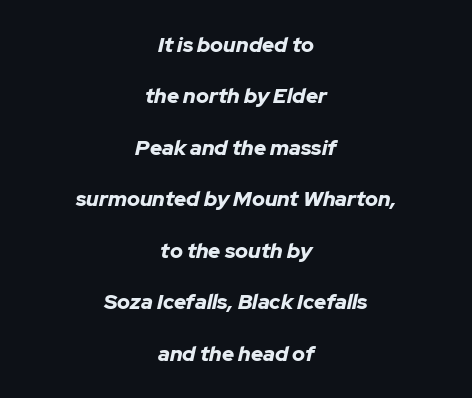
The image shows 21 px bold type, italic (leaning right); set centered, loose line spacing (2.45x), normal letter spacing, not underlined.
